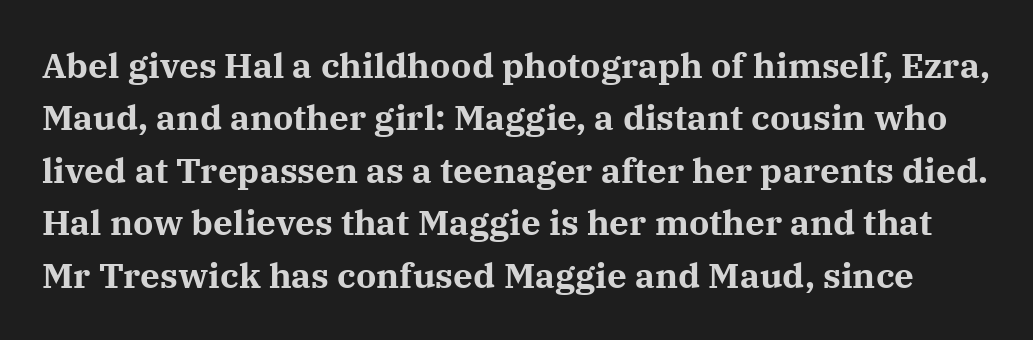
{"serif": "yes", "italic": "no", "bold": "yes", "weight": "bold", "width": "normal", "stroke_contrast": "medium", "x_height": "medium", "monospaced": "no", "underline": "no", "line_spacing": "normal", "line_spacing_ratio": 1.5, "letter_spacing": "normal", "letter_spacing_em": 0.0, "glyph_px": 35}
